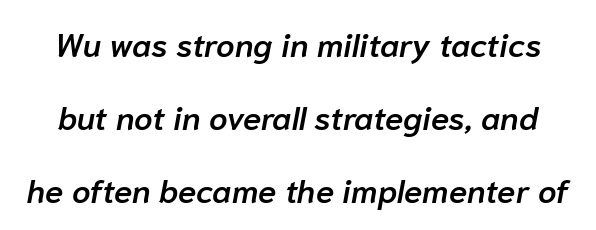
{"italic": "yes", "lean": "right", "slant_degrees": 10, "bold": "semi", "weight": "semibold", "width": "normal", "stroke_contrast": "low", "x_height": "medium", "monospaced": "no", "underline": "no", "line_spacing": "loose", "line_spacing_ratio": 2.21, "letter_spacing": "normal", "letter_spacing_em": 0.0, "glyph_px": 33}
